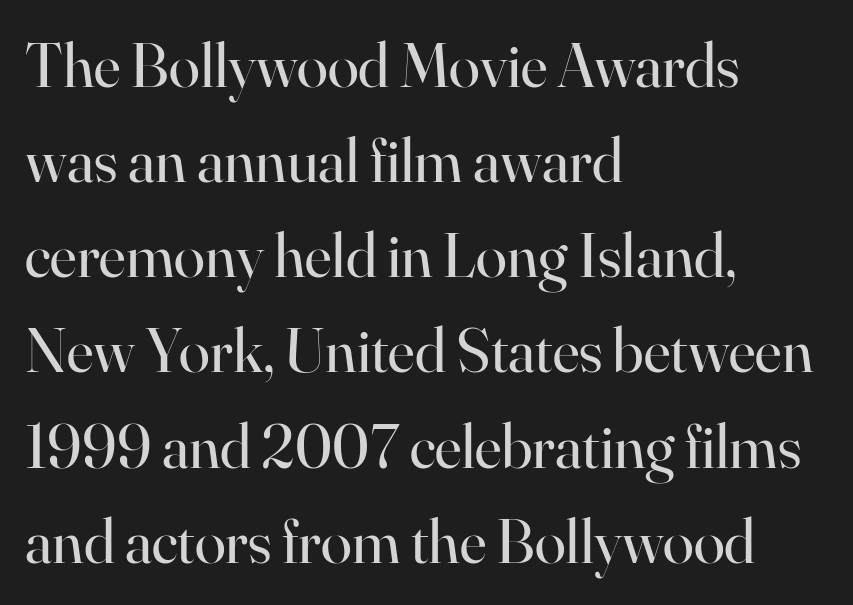
This is roman type, the default non-slanted kind. Looks like regular typesetting: each glyph gets only the width it needs. Spacing between characters is what you'd get straight out of the box. One glance says typical: line gaps are just what's usual. No letter is thick-stroked: the sample isn't bold.
